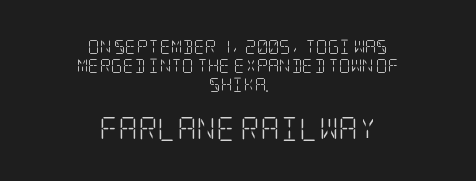
{"italic": "no", "bold": "no", "underline": "no", "align": "center", "line_spacing": "normal", "line_spacing_ratio": 1.37, "letter_spacing": "normal", "letter_spacing_em": 0.0, "larger_block": "second", "size_ratio": 1.71, "glyph_px": 24}
